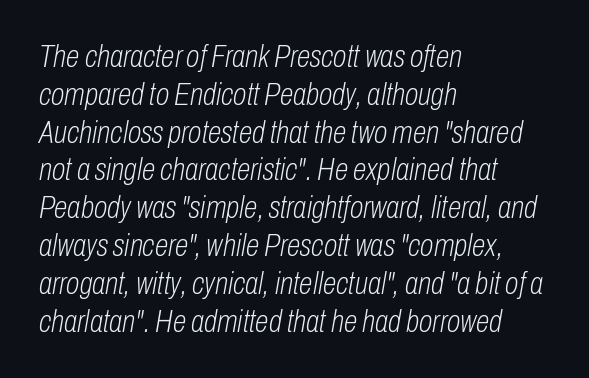
{"italic": "yes", "lean": "right", "slant_degrees": 10, "bold": "no", "weight": "light", "width": "condensed", "stroke_contrast": "low", "x_height": "medium", "monospaced": "no", "underline": "no", "align": "left", "line_spacing_ratio": 1.22, "letter_spacing": "normal", "letter_spacing_em": 0.0, "glyph_px": 31}
